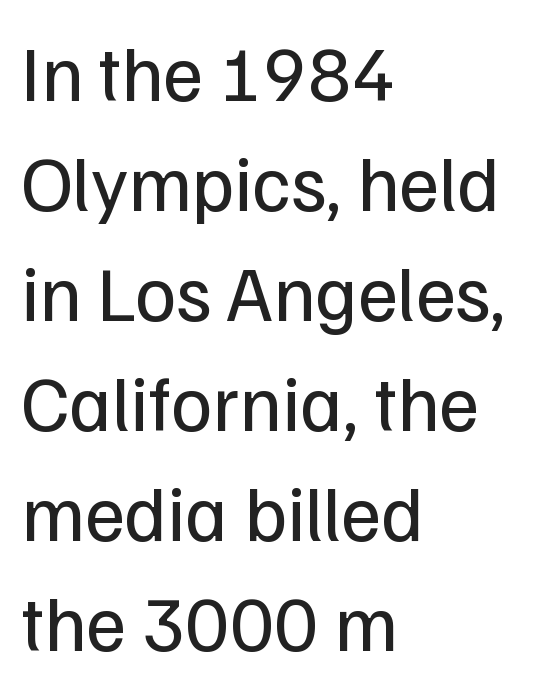
Q: Is the text bold? A: No.
Q: Is the text italic (slanted)? A: No, it is upright.
Q: Is the typeface a serif or a sans-serif typeface? A: Sans-serif.
Q: Is the text underlined? A: No.
Q: How is the paragraph aligned? A: Left-aligned.
Q: Is the spacing between letters normal or unusually wide? A: Normal.
Q: Is the spacing between lines tight, normal or loose? A: Normal.
Q: Width (condensed, normal, or wide)? A: Normal.
Q: Stroke contrast? A: Low.
Q: x-height? A: Medium.
Q: Monospaced? A: No.
